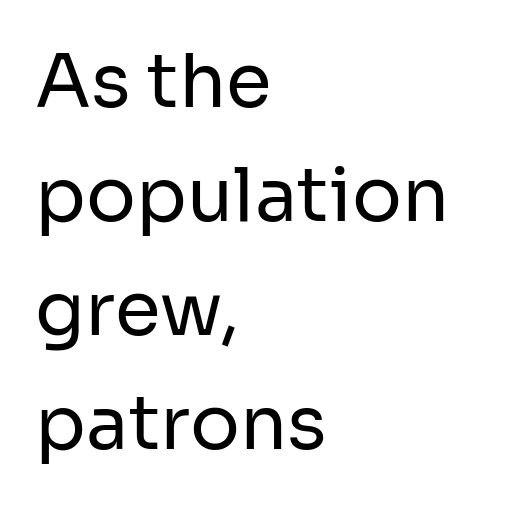
Posture: upright roman. These lines keep a tight, regular rhythm from letter to letter. Caption: face not bold, strokes unweighted. Glance below the letters and you will spot only blank space.
